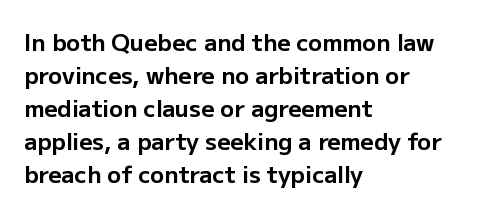
{"italic": "no", "bold": "yes", "underline": "no", "align": "left", "line_spacing": "normal", "line_spacing_ratio": 1.44, "letter_spacing": "normal", "letter_spacing_em": 0.0, "glyph_px": 23}
